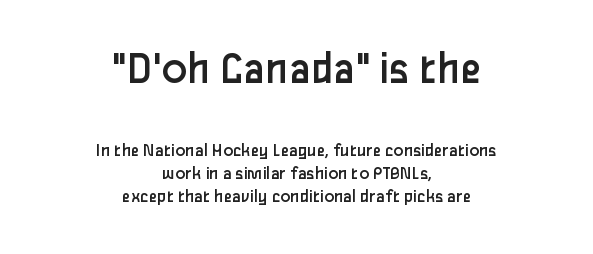
The image shows 47 px regular-weight sans-serif type, upright; set centered, line spacing 1.2x, normal letter spacing, not underlined; the first (top) block is 2.47x larger; low stroke contrast and a medium x-height.
